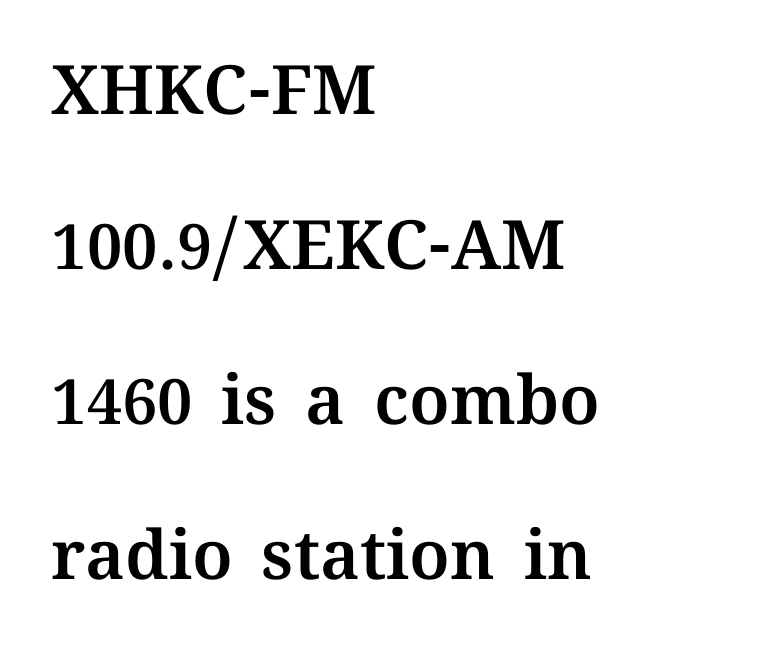
The image shows 68 px text type, upright; set left-aligned, loose line spacing (2.28x), normal letter spacing, not underlined; medium stroke contrast and a medium x-height.
